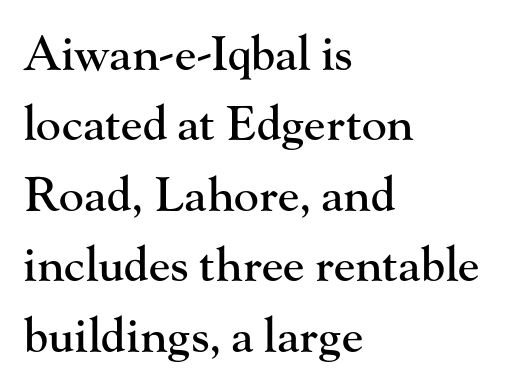
Spacing verdict: proportional, widths tailored to each character. Unlike italic type, these characters show no tilt at all. Successive baselines arrive at the customary interval. Each row of text sits above clean, open space. Observe the serifs anchoring each vertical stroke in this sample.
